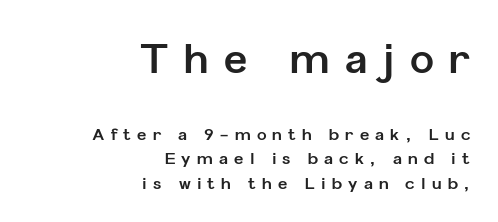
{"serif": "no", "italic": "no", "bold": "yes", "weight": "bold", "width": "normal", "stroke_contrast": "low", "x_height": "medium", "monospaced": "no", "underline": "no", "align": "right", "line_spacing": "normal", "line_spacing_ratio": 1.54, "letter_spacing": "wide", "letter_spacing_em": 0.39, "larger_block": "first", "size_ratio": 2.5, "glyph_px": 40}
